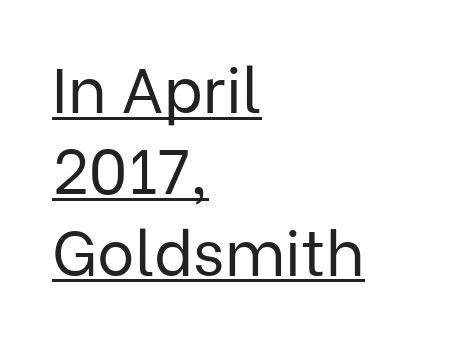
The font family rendered here belongs to the sans-serif group. Emphasis is given by a line drawn under the lettering. Rendered with straight, roman letterforms. Does extra space separate the letters? No, they use regular spacing.
